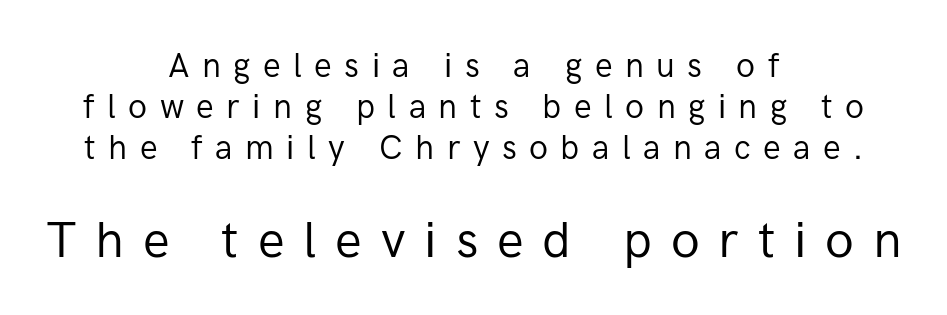
The image shows 50 px regular-weight sans-serif type, upright; set centered, normal line spacing (1.25x), unusually wide letter spacing (+0.38 em), not underlined; the second (bottom) block is 1.52x larger; low stroke contrast and a medium x-height.
